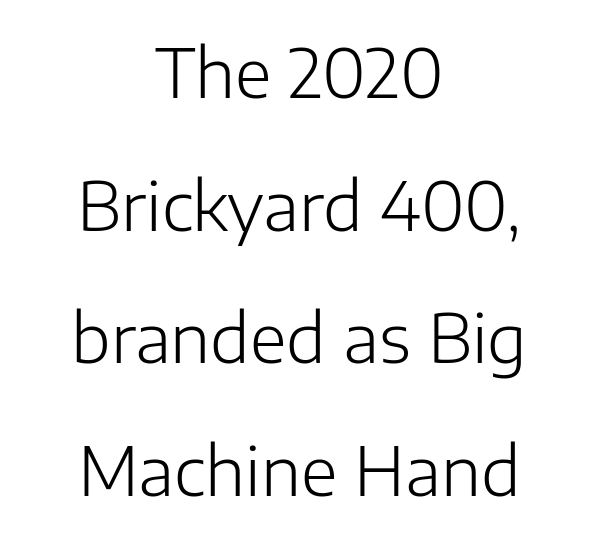
In terms of posture, this sample is upright. If you measured baseline to baseline, you'd find a long distance. No feet cap the strokes, marking this as sans-serif type. A bare baseline throughout the passage. The weight tops out at a normal text grade.
